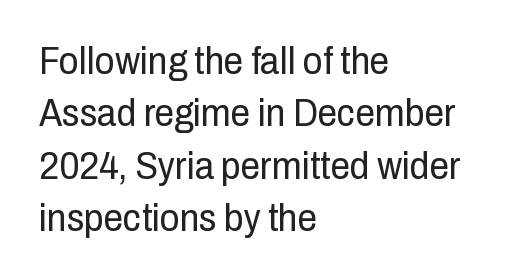
{"serif": "no", "italic": "no", "bold": "no", "weight": "regular", "width": "condensed", "stroke_contrast": "low", "x_height": "medium", "monospaced": "no", "underline": "no", "align": "left", "line_spacing": "normal", "line_spacing_ratio": 1.34, "letter_spacing": "normal", "letter_spacing_em": 0.0, "glyph_px": 39}
